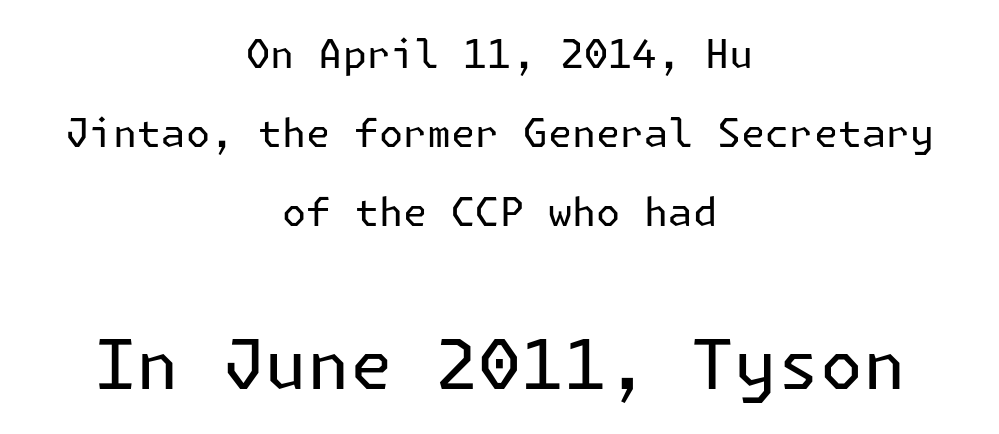
The image shows 69 px regular-weight sans-serif type, upright; set centered, loose line spacing (2.02x), normal letter spacing, not underlined; the second (bottom) block is 1.77x larger; low stroke contrast and a medium x-height.
